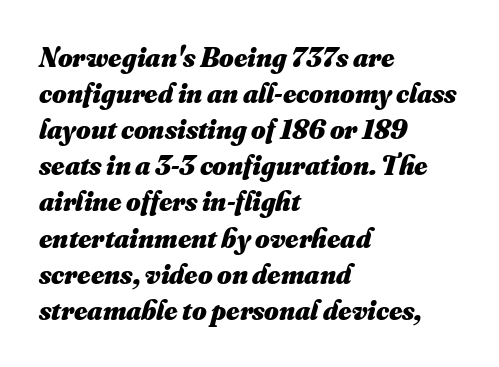
{"bold": "yes", "weight": "heavy", "width": "normal", "stroke_contrast": "medium", "x_height": "small", "monospaced": "no", "underline": "no", "align": "left", "line_spacing": "normal", "line_spacing_ratio": 1.29, "letter_spacing": "normal", "letter_spacing_em": 0.0, "glyph_px": 28}
